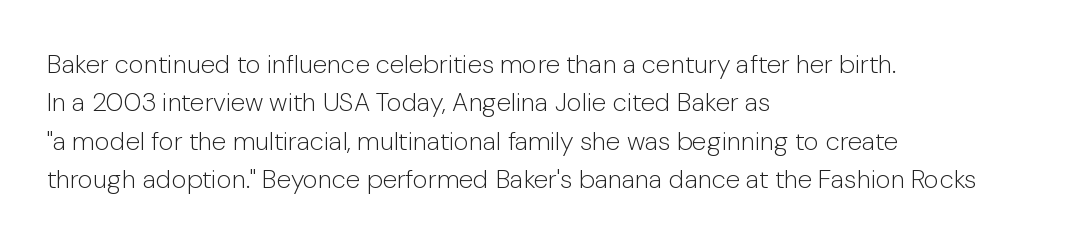
Leftover space on each line is placed entirely after the last word. The font sits on the lighter half of the weight spectrum, regular included. Here the glyphs are tracked normally, forming tight word shapes. Evenly set lines give the paragraph a standard silhouette. The area under the type is left untouched. The letters stand upright; this is a roman face.
